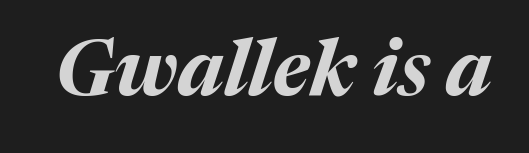
Q: Is the text bold? A: Yes.
Q: Is the text italic (slanted)? A: Yes, it leans right by about 17 degrees.
Q: Is the text underlined? A: No.
Q: Is the spacing between letters normal or unusually wide? A: Normal.
Q: Width (condensed, normal, or wide)? A: Normal.
Q: Stroke contrast? A: Medium.
Q: x-height? A: Medium.
Q: Monospaced? A: No.
